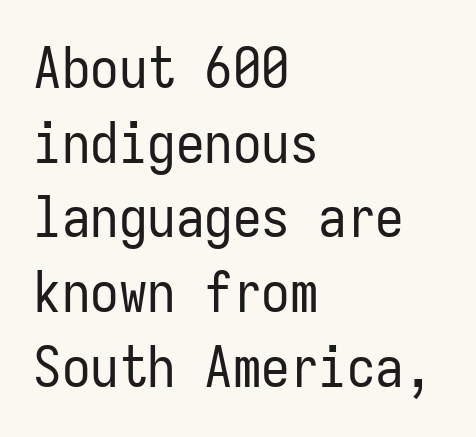
{"serif": "no", "italic": "no", "bold": "no", "weight": "regular", "width": "condensed", "stroke_contrast": "low", "x_height": "medium", "monospaced": "yes", "underline": "no", "align": "left", "line_spacing": "normal", "line_spacing_ratio": 1.31, "letter_spacing": "normal", "letter_spacing_em": 0.0, "glyph_px": 57}
